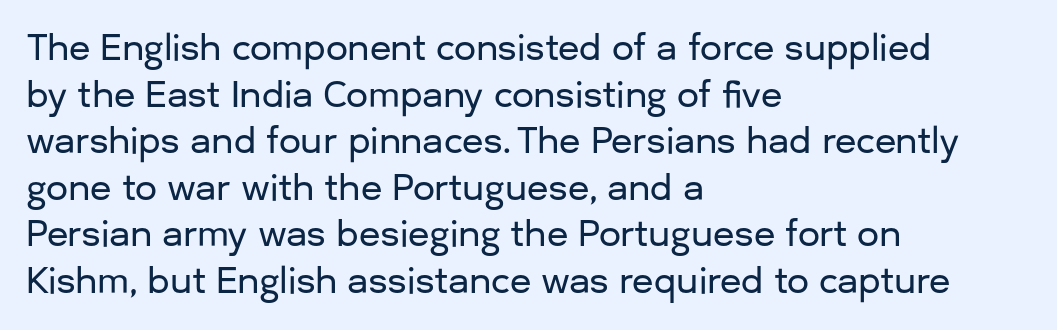
Q: Is the text italic (slanted)? A: No, it is upright.
Q: Is the typeface a serif or a sans-serif typeface? A: Sans-serif.
Q: Is the text underlined? A: No.
Q: How is the paragraph aligned? A: Left-aligned.
Q: Is the spacing between letters normal or unusually wide? A: Normal.
Q: Is the spacing between lines tight, normal or loose? A: Normal.
Q: Width (condensed, normal, or wide)? A: Normal.
Q: Stroke contrast? A: Low.
Q: x-height? A: Medium.
Q: Monospaced? A: No.
